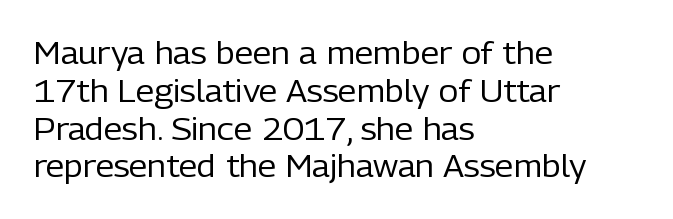
Q: Is the text bold? A: No.
Q: Is the text italic (slanted)? A: No, it is upright.
Q: Is the typeface a serif or a sans-serif typeface? A: Sans-serif.
Q: Is the text underlined? A: No.
Q: How is the paragraph aligned? A: Left-aligned.
Q: Is the spacing between letters normal or unusually wide? A: Normal.
Q: Is the spacing between lines tight, normal or loose? A: Normal.
Q: Width (condensed, normal, or wide)? A: Normal.
Q: Stroke contrast? A: Low.
Q: x-height? A: Medium.
Q: Monospaced? A: No.
